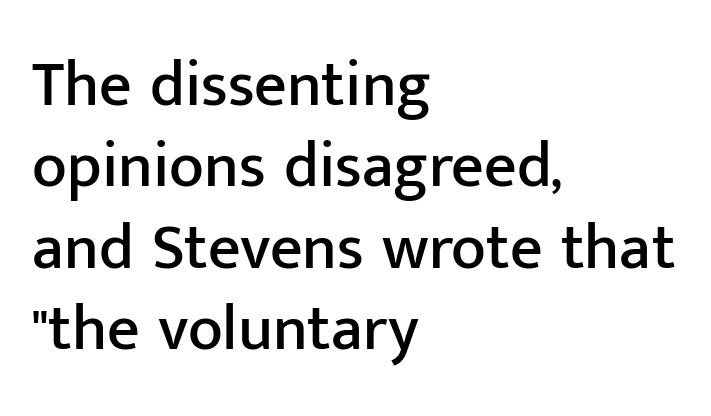
Q: Is the text italic (slanted)? A: No, it is upright.
Q: Is the typeface a serif or a sans-serif typeface? A: Sans-serif.
Q: Is the text underlined? A: No.
Q: How is the paragraph aligned? A: Left-aligned.
Q: Is the spacing between letters normal or unusually wide? A: Normal.
Q: Is the spacing between lines tight, normal or loose? A: Normal.
Q: Width (condensed, normal, or wide)? A: Normal.
Q: Stroke contrast? A: Low.
Q: x-height? A: Medium.
Q: Monospaced? A: No.
